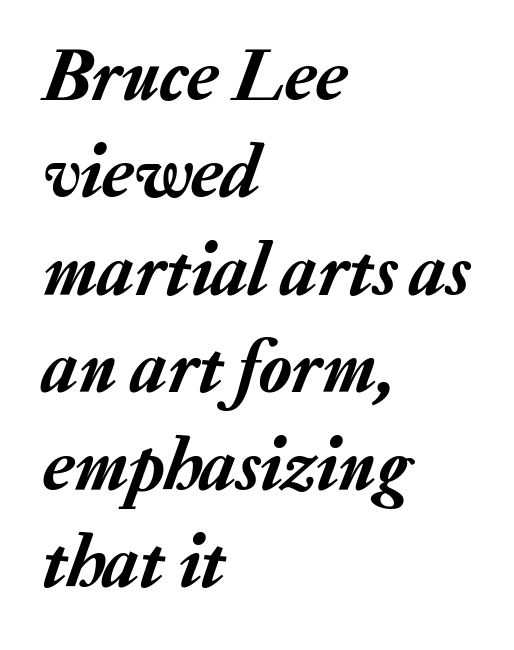
Q: Is the text italic (slanted)? A: Yes, it leans right by about 20 degrees.
Q: Is the text underlined? A: No.
Q: How is the paragraph aligned? A: Left-aligned.
Q: Is the spacing between letters normal or unusually wide? A: Normal.
Q: Is the spacing between lines tight, normal or loose? A: Normal.
Q: Width (condensed, normal, or wide)? A: Normal.
Q: Stroke contrast? A: Low.
Q: x-height? A: Medium.
Q: Monospaced? A: No.
